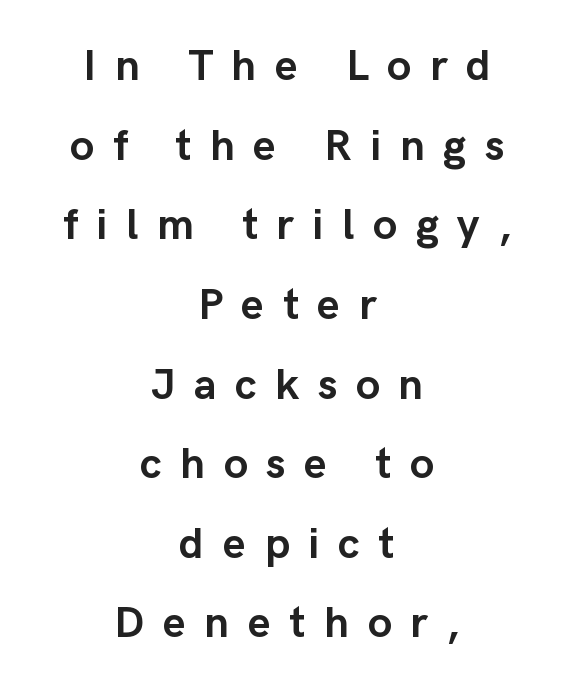
Q: Is the text bold? A: Yes.
Q: Is the text italic (slanted)? A: No, it is upright.
Q: Is the typeface a serif or a sans-serif typeface? A: Sans-serif.
Q: Is the text underlined? A: No.
Q: How is the paragraph aligned? A: Centered.
Q: Is the spacing between letters normal or unusually wide? A: Unusually wide.
Q: Width (condensed, normal, or wide)? A: Normal.
Q: Stroke contrast? A: Low.
Q: x-height? A: Medium.
Q: Monospaced? A: No.
